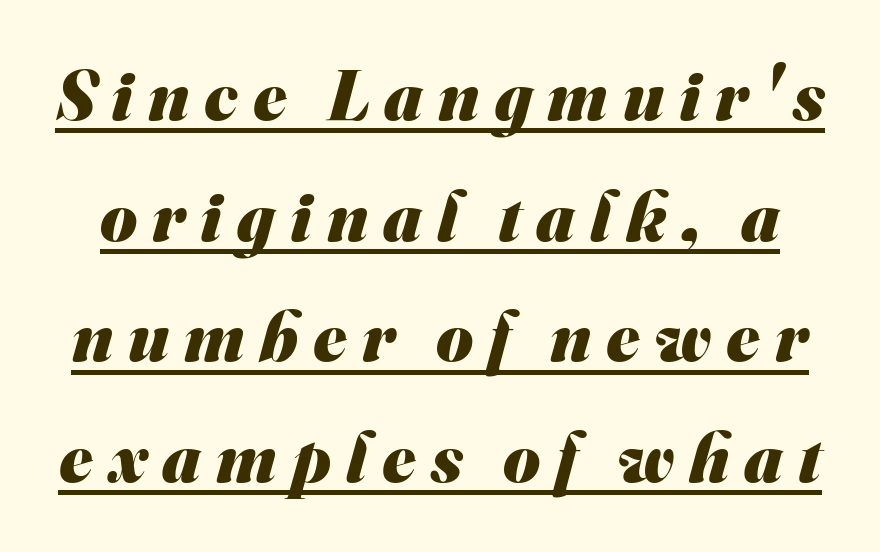
Every letter is thick-stroked: bold, no question. Notice how a bar underscores the lettering throughout. Evenly set lines give the paragraph a standard silhouette. The passage shown is typed in a proportional face where columns would drift. A typesetter would label this face a sans. The type is letterspaced generously, with wide tracking.
